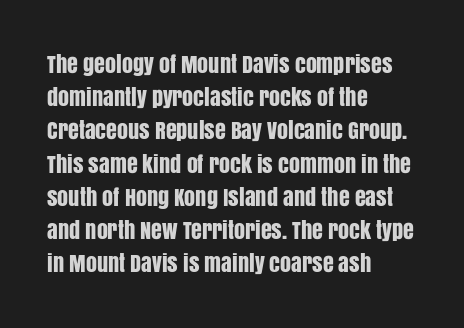
The image shows 22 px text type, upright; set left-aligned, normal line spacing (1.51x), normal letter spacing, not underlined.
